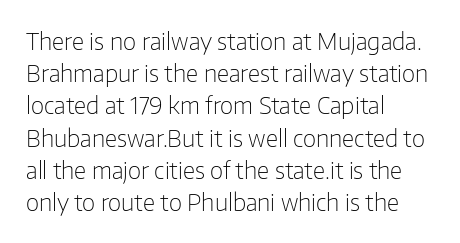
{"italic": "no", "bold": "no", "underline": "no", "align": "left", "line_spacing": "normal", "line_spacing_ratio": 1.4, "letter_spacing": "normal", "letter_spacing_em": 0.0, "glyph_px": 23}
